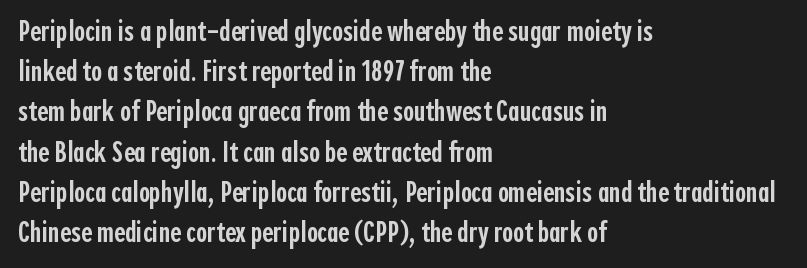
You can tell it's not italic because the verticals are truly vertical. Honestly, the row spacing looks completely unremarkable. The letters sit at their default tracking, neither squeezed nor spread. Its strokes are somewhat broadened, the hallmark of semibold type.
